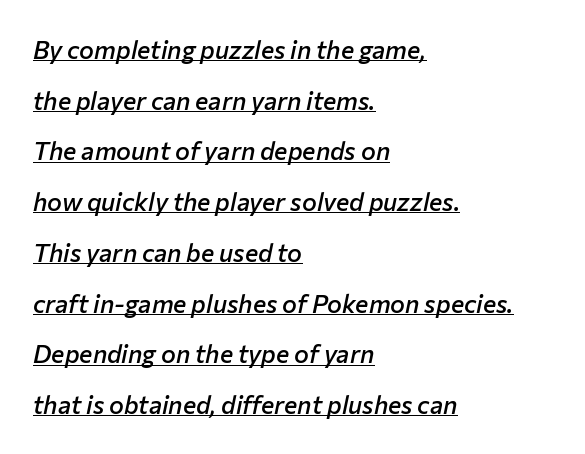
The image shows 25 px text type, italic (leaning right); set left-aligned, loose line spacing (2.03x), normal letter spacing, underlined.
